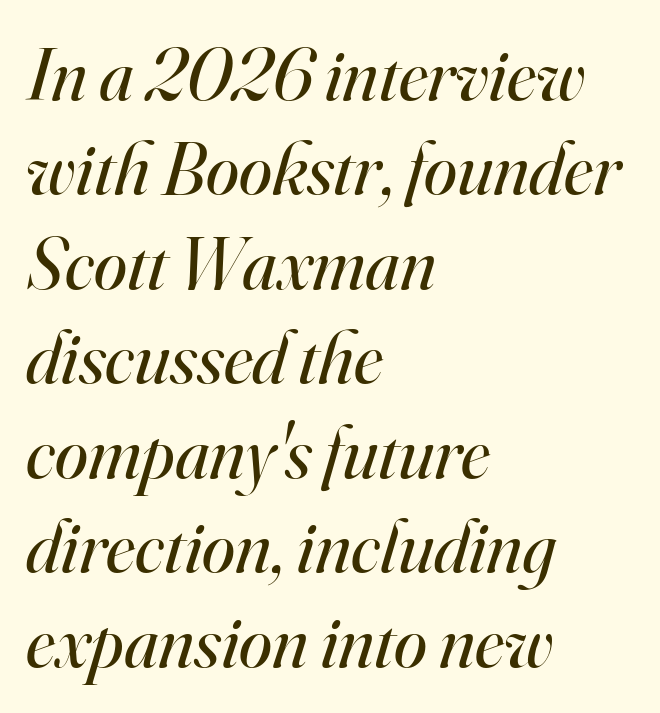
{"serif": "yes", "italic": "yes", "lean": "right", "slant_degrees": 16, "bold": "no", "weight": "regular", "width": "normal", "stroke_contrast": "high", "x_height": "small", "monospaced": "no", "underline": "no", "align": "left", "line_spacing": "normal", "line_spacing_ratio": 1.26, "letter_spacing": "normal", "letter_spacing_em": 0.0, "glyph_px": 75}
